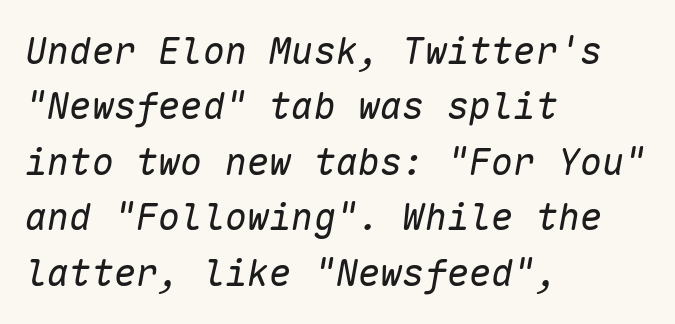
The image shows 37 px regular-weight type, italic (leaning right), monospaced; set left-aligned, normal line spacing (1.5x), normal letter spacing, not underlined; low stroke contrast and a medium x-height.
